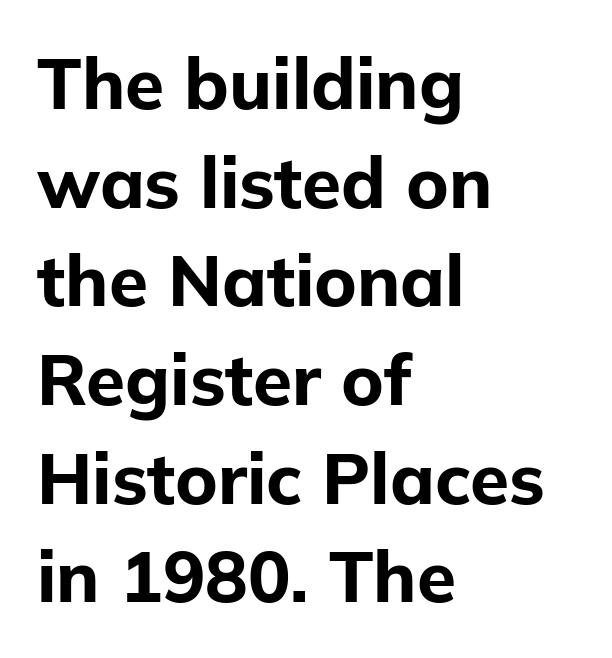
{"serif": "no", "italic": "no", "bold": "yes", "weight": "bold", "width": "normal", "stroke_contrast": "low", "x_height": "medium", "monospaced": "no", "underline": "no", "align": "left", "line_spacing": "normal", "line_spacing_ratio": 1.39, "letter_spacing": "normal", "letter_spacing_em": 0.0, "glyph_px": 71}
